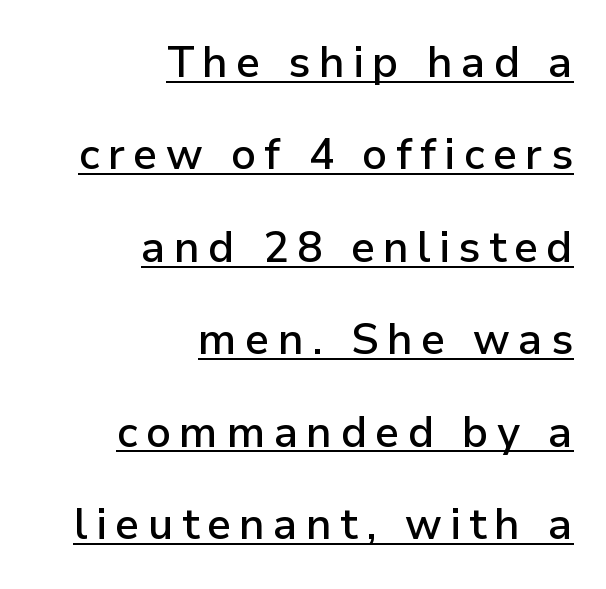
Is the block centered? No — it sits flush against the right margin. The string is rendered with underlining switched on. Each glyph is drawn with semibold strokes, heavier than normal yet not fully bold. Observe the absence of serifs on each vertical stroke in this sample. The font's upright variant was chosen for this text.
